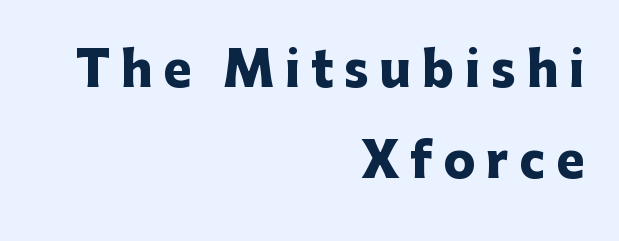
Q: Is the text bold? A: Yes.
Q: Is the text italic (slanted)? A: No, it is upright.
Q: Is the typeface a serif or a sans-serif typeface? A: Sans-serif.
Q: Is the text underlined? A: No.
Q: How is the paragraph aligned? A: Right-aligned.
Q: Is the spacing between letters normal or unusually wide? A: Unusually wide.
Q: Is the spacing between lines tight, normal or loose? A: Loose.
Q: Width (condensed, normal, or wide)? A: Normal.
Q: Stroke contrast? A: Low.
Q: x-height? A: Medium.
Q: Monospaced? A: No.
